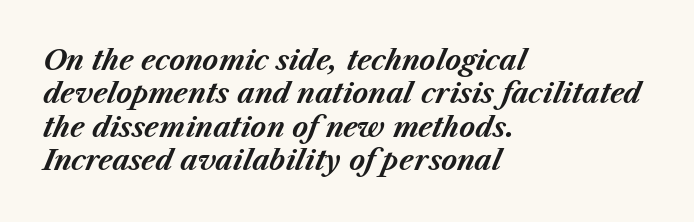
{"italic": "yes", "lean": "right", "slant_degrees": 23, "bold": "yes", "underline": "no", "align": "left", "line_spacing_ratio": 1.24, "letter_spacing": "normal", "letter_spacing_em": 0.0, "glyph_px": 27}
